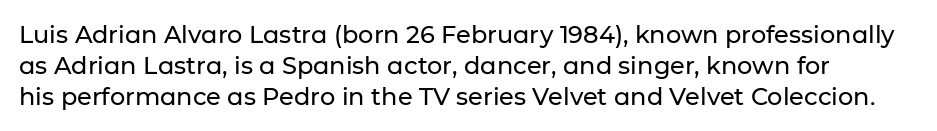
Q: Is the text italic (slanted)? A: No, it is upright.
Q: Is the text underlined? A: No.
Q: Is the spacing between letters normal or unusually wide? A: Normal.
Q: Is the spacing between lines tight, normal or loose? A: Normal.
